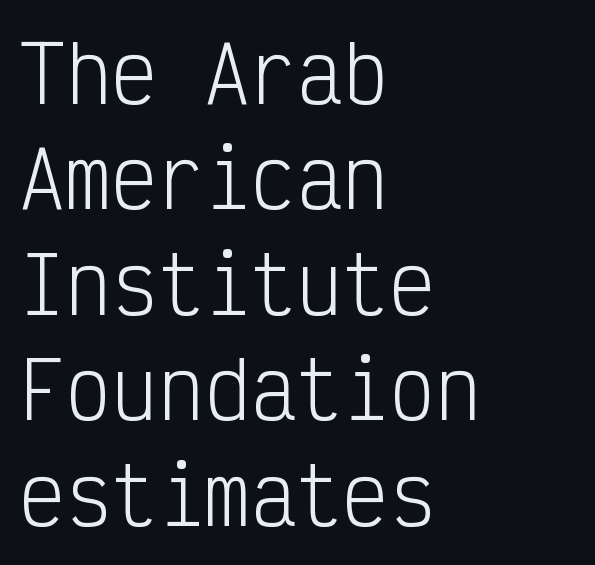
Letterform terminals end flat and unadorned throughout the passage. A typesetter would call this zero additional tracking. The compositor pushed each line to the left boundary. Weight class: somewhere from thin through regular. Underline: absent. Is this a fixed-width face? Yes — each glyph sits in an identical cell.
